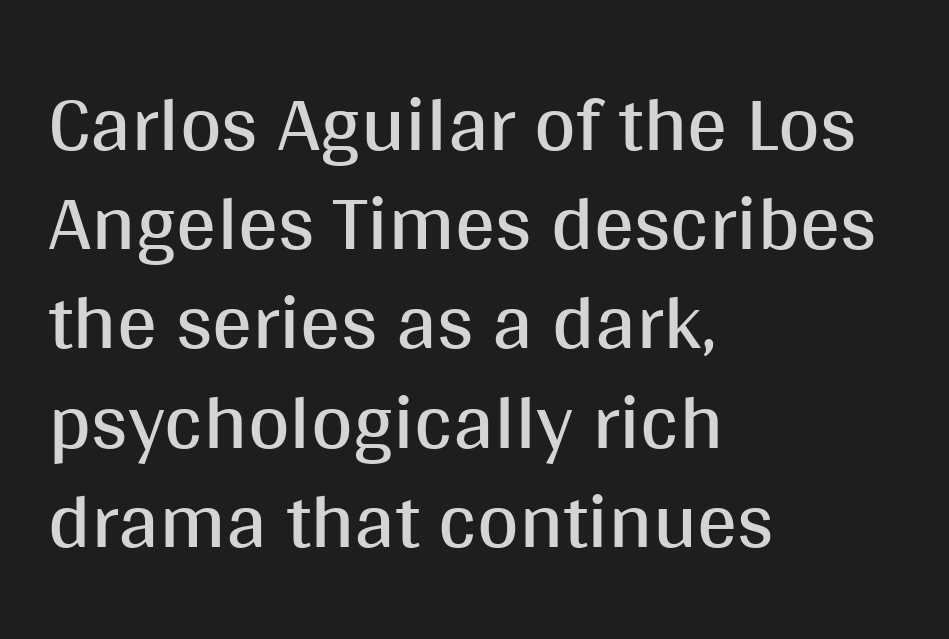
The image shows 80 px regular-weight sans-serif type, upright; set left-aligned, line spacing 1.24x, normal letter spacing, not underlined; medium stroke contrast and a large x-height.
